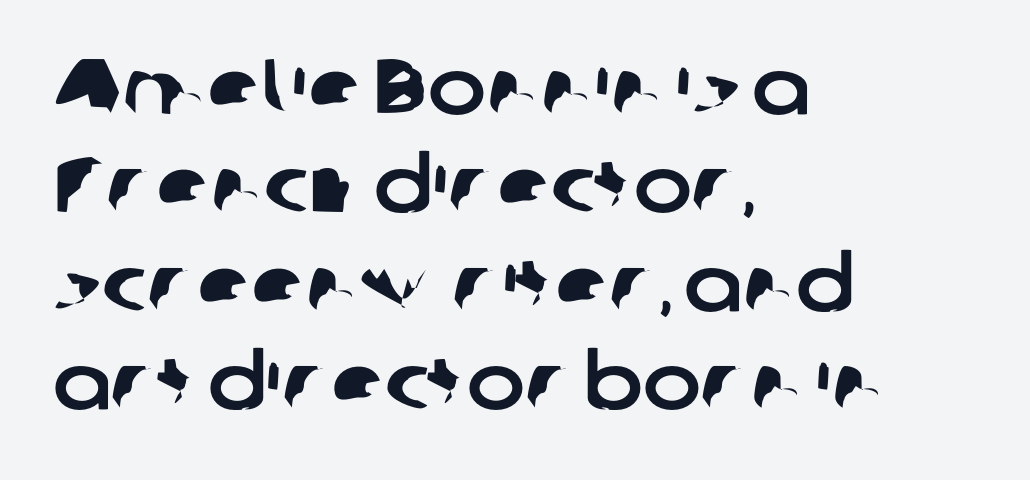
Q: Is the typeface a serif or a sans-serif typeface? A: Sans-serif.
Q: Is the text underlined? A: No.
Q: How is the paragraph aligned? A: Left-aligned.
Q: Is the spacing between letters normal or unusually wide? A: Normal.
Q: Is the spacing between lines tight, normal or loose? A: Normal.
Q: Width (condensed, normal, or wide)? A: Normal.
Q: Stroke contrast? A: Low.
Q: x-height? A: Medium.
Q: Monospaced? A: No.
